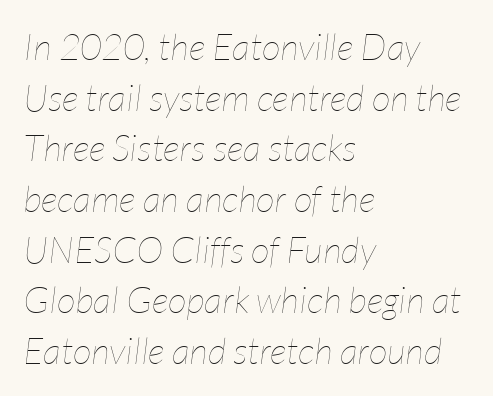
{"italic": "yes", "lean": "right", "slant_degrees": 7, "bold": "no", "weight": "thin", "width": "condensed", "stroke_contrast": "low", "x_height": "medium", "monospaced": "no", "underline": "no", "align": "left", "line_spacing": "normal", "line_spacing_ratio": 1.37, "letter_spacing": "normal", "letter_spacing_em": 0.0, "glyph_px": 37}
